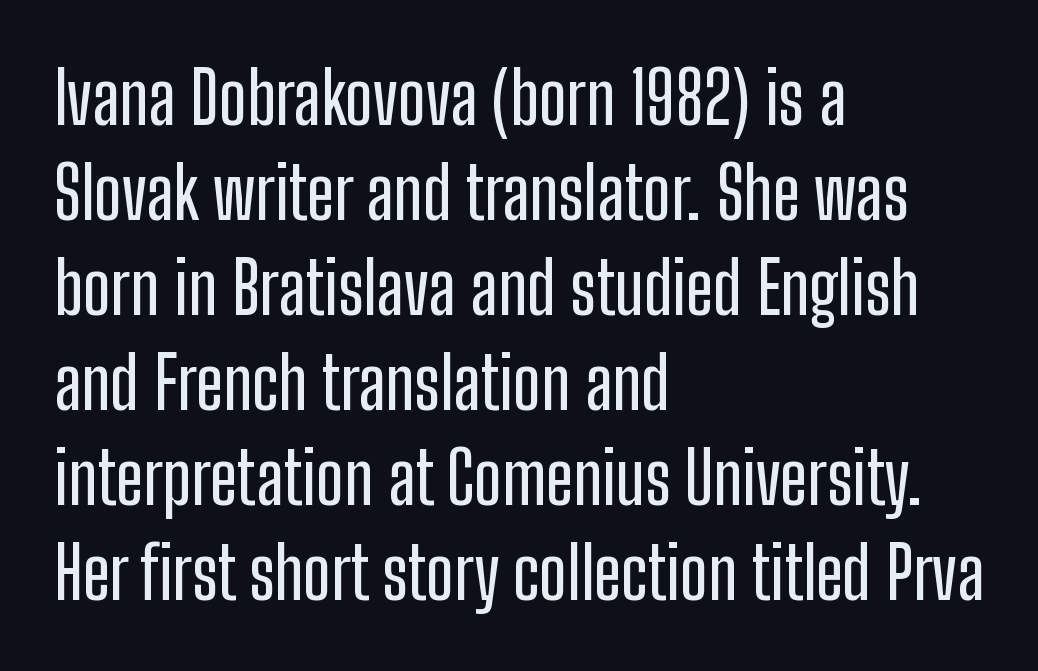
The image shows 72 px condensed sans-serif type, upright; set left-aligned, normal line spacing (1.32x), normal letter spacing, not underlined; low stroke contrast and a medium x-height.
